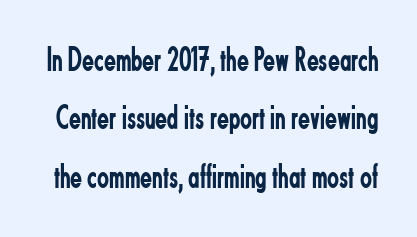
{"serif": "no", "italic": "no", "bold": "no", "weight": "regular", "width": "condensed", "stroke_contrast": "low", "x_height": "small", "monospaced": "no", "underline": "no", "line_spacing": "normal", "line_spacing_ratio": 1.67, "letter_spacing": "normal", "letter_spacing_em": 0.0, "glyph_px": 35}
